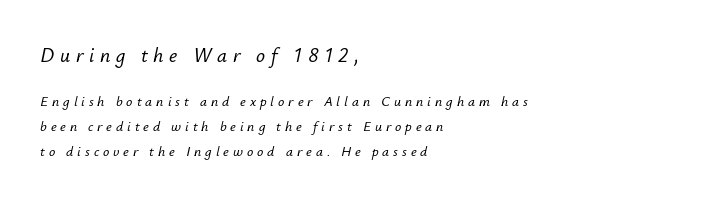
Q: Is the text italic (slanted)? A: Yes, it leans right by about 12 degrees.
Q: Is the text underlined? A: No.
Q: How is the paragraph aligned? A: Left-aligned.
Q: Is the spacing between letters normal or unusually wide? A: Unusually wide.
Q: Which block of text is set in a larger size, the first (top) or the second (bottom)? A: The first (top) one.
